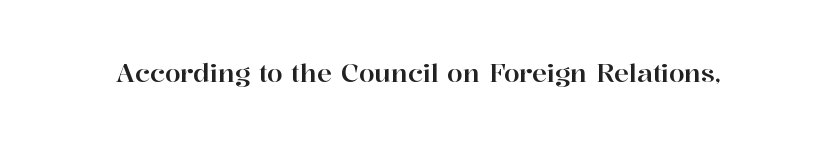
The image shows 25 px text type, upright; set normal letter spacing, not underlined.
